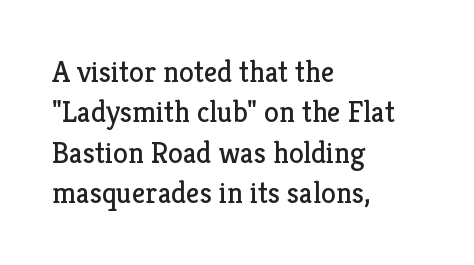
Q: Is the text bold? A: No.
Q: Is the text italic (slanted)? A: No, it is upright.
Q: Is the typeface a serif or a sans-serif typeface? A: Serif.
Q: Is the text underlined? A: No.
Q: How is the paragraph aligned? A: Left-aligned.
Q: Is the spacing between letters normal or unusually wide? A: Normal.
Q: Is the spacing between lines tight, normal or loose? A: Normal.
Q: Width (condensed, normal, or wide)? A: Normal.
Q: Stroke contrast? A: Low.
Q: x-height? A: Medium.
Q: Monospaced? A: No.
